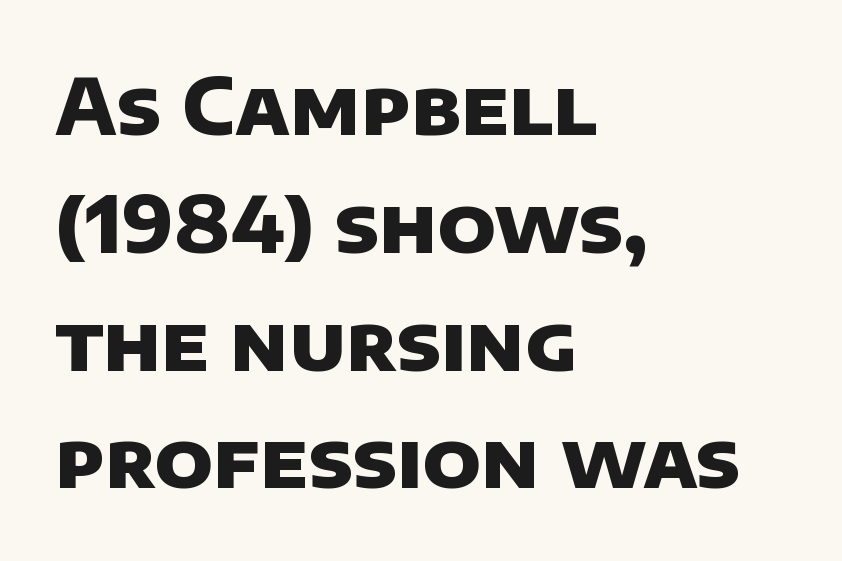
Q: Is the text bold? A: Yes.
Q: Is the typeface a serif or a sans-serif typeface? A: Sans-serif.
Q: Is the text underlined? A: No.
Q: How is the paragraph aligned? A: Left-aligned.
Q: Is the spacing between letters normal or unusually wide? A: Normal.
Q: Is the spacing between lines tight, normal or loose? A: Normal.
Q: Width (condensed, normal, or wide)? A: Normal.
Q: Stroke contrast? A: Low.
Q: x-height? A: Large.
Q: Monospaced? A: No.
